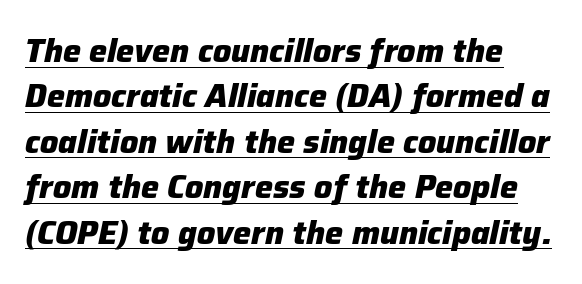
Q: Is the text bold? A: Yes.
Q: Is the text italic (slanted)? A: Yes, it leans right by about 12 degrees.
Q: Is the text underlined? A: Yes.
Q: How is the paragraph aligned? A: Left-aligned.
Q: Is the spacing between letters normal or unusually wide? A: Normal.
Q: Is the spacing between lines tight, normal or loose? A: Normal.
Q: Width (condensed, normal, or wide)? A: Normal.
Q: Stroke contrast? A: Low.
Q: x-height? A: Medium.
Q: Monospaced? A: No.
